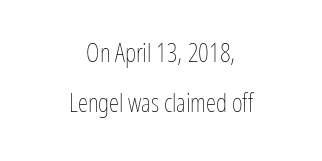
Every row of glyphs is offset so its center matches the block's center. The gaps between neighbouring characters are ordinary and unremarkable. This reads as an unemphasized weight, regular at the heaviest. Style check: upright.
